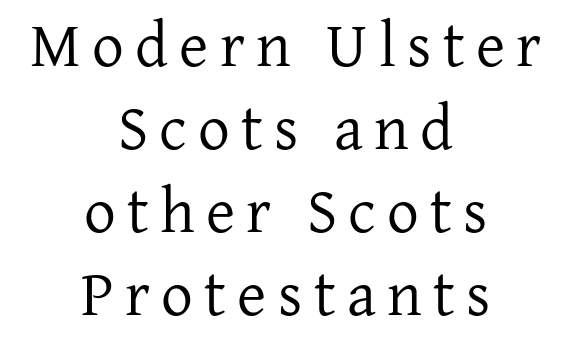
{"serif": "yes", "italic": "no", "bold": "no", "weight": "regular", "width": "normal", "stroke_contrast": "low", "x_height": "medium", "monospaced": "no", "underline": "no", "align": "center", "line_spacing": "normal", "line_spacing_ratio": 1.32, "glyph_px": 63}
